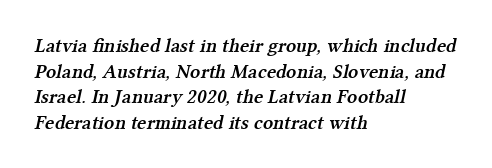
Q: Is the text bold? A: Semi-bold.
Q: Is the text underlined? A: No.
Q: How is the paragraph aligned? A: Left-aligned.
Q: Is the spacing between letters normal or unusually wide? A: Normal.
Q: Is the spacing between lines tight, normal or loose? A: Normal.
